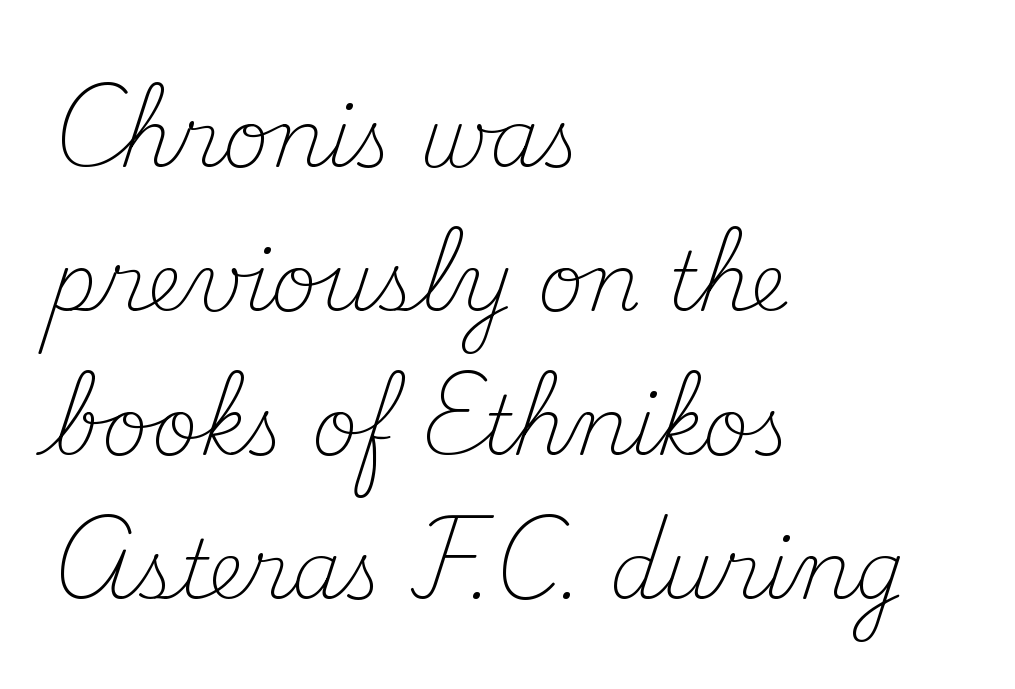
{"serif": "yes", "bold": "no", "weight": "light", "width": "normal", "stroke_contrast": "medium", "x_height": "small", "monospaced": "no", "underline": "no", "align": "left", "line_spacing_ratio": 1.8, "letter_spacing": "normal", "letter_spacing_em": 0.0, "glyph_px": 80}
